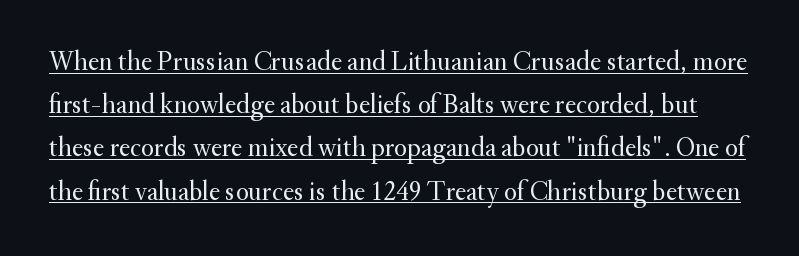
{"italic": "no", "bold": "no", "underline": "yes", "line_spacing": "normal", "line_spacing_ratio": 1.6, "letter_spacing": "normal", "letter_spacing_em": 0.0, "glyph_px": 27}
